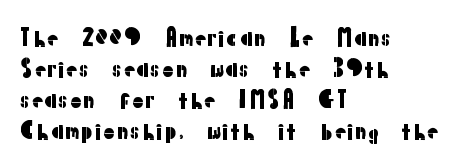
{"italic": "no", "underline": "no", "align": "left", "line_spacing": "normal", "line_spacing_ratio": 1.41, "letter_spacing": "normal", "letter_spacing_em": 0.0, "glyph_px": 22}
